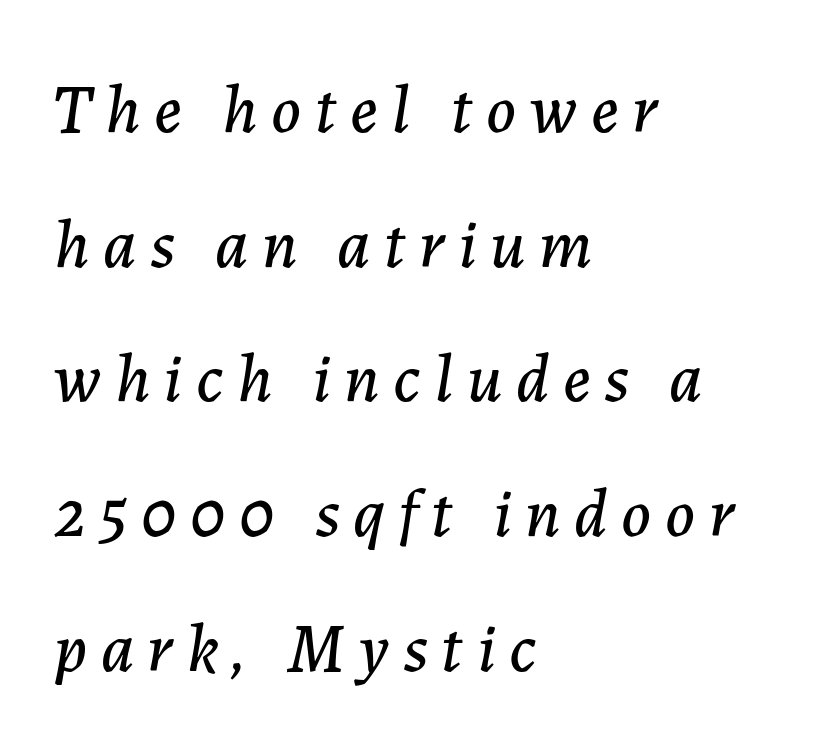
Clear beneath every line of the passage. Looking at the ascenders, they clearly lean. The rendering uses a large line-height, opening up the rows. Proportional: the letters do not fall into vertical columns. Caption: multi-line text, flush left, ragged right. Look at the tracking — it's clearly loosened, letters drifting apart.
